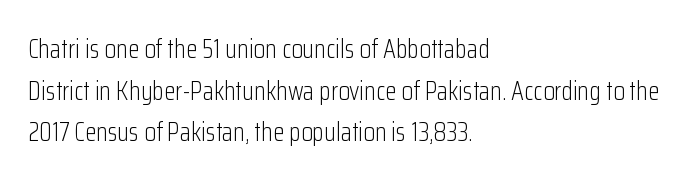
Rule under the text: the space is simply empty. One-word summary of the alignment: left. Stroke thickness stays within the range of a standard reading face or lighter. Rows of type keep a routine distance in the vertical direction. Ascenders rise straight up at ninety degrees. The tracking reads as untouched default to a designer's eye.
